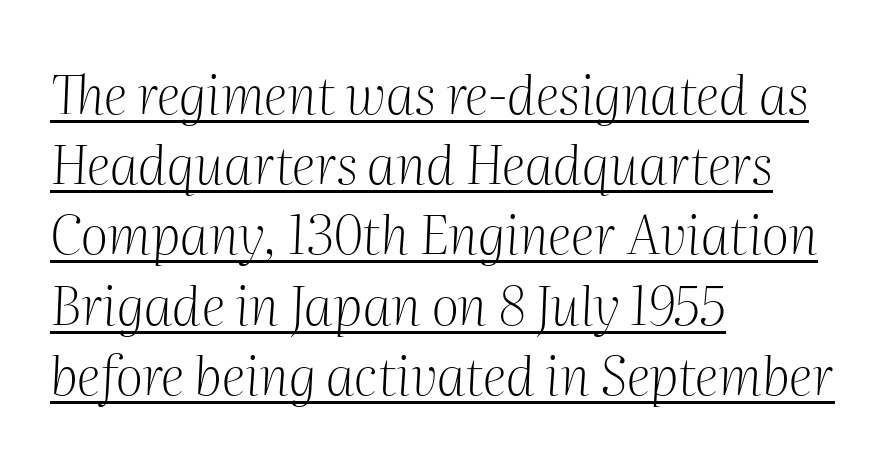
{"serif": "yes", "italic": "yes", "lean": "right", "slant_degrees": 2, "bold": "no", "weight": "light", "width": "normal", "stroke_contrast": "medium", "x_height": "medium", "monospaced": "no", "underline": "yes", "align": "left", "line_spacing": "normal", "line_spacing_ratio": 1.3, "letter_spacing": "normal", "letter_spacing_em": 0.0, "glyph_px": 54}
